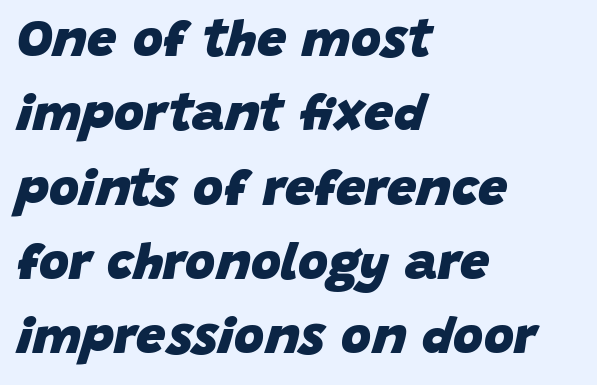
Q: Is the text bold? A: Yes.
Q: Is the text italic (slanted)? A: Yes, it leans right by about 15 degrees.
Q: Is the text underlined? A: No.
Q: How is the paragraph aligned? A: Left-aligned.
Q: Is the spacing between letters normal or unusually wide? A: Normal.
Q: Is the spacing between lines tight, normal or loose? A: Normal.
Q: Width (condensed, normal, or wide)? A: Normal.
Q: Stroke contrast? A: Low.
Q: x-height? A: Large.
Q: Monospaced? A: No.
